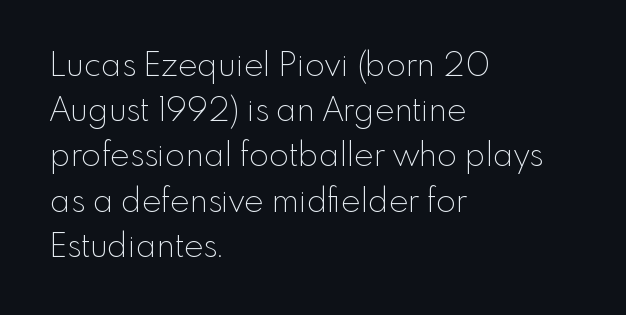
{"serif": "no", "italic": "no", "bold": "no", "weight": "thin", "width": "normal", "x_height": "small", "monospaced": "no", "underline": "no", "align": "left", "line_spacing": "normal", "line_spacing_ratio": 1.37, "letter_spacing": "normal", "letter_spacing_em": 0.0, "glyph_px": 33}
